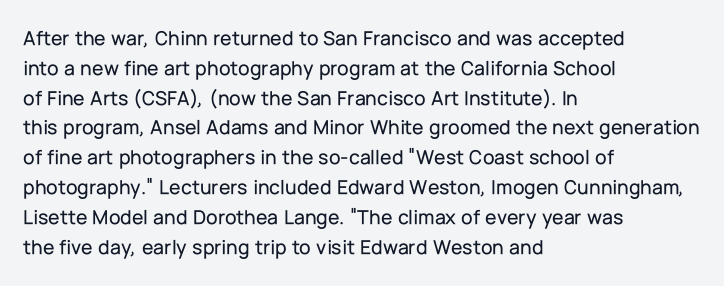
Q: Is the text italic (slanted)? A: No, it is upright.
Q: Is the text underlined? A: No.
Q: How is the paragraph aligned? A: Left-aligned.
Q: Is the spacing between letters normal or unusually wide? A: Normal.
Q: Is the spacing between lines tight, normal or loose? A: Normal.
